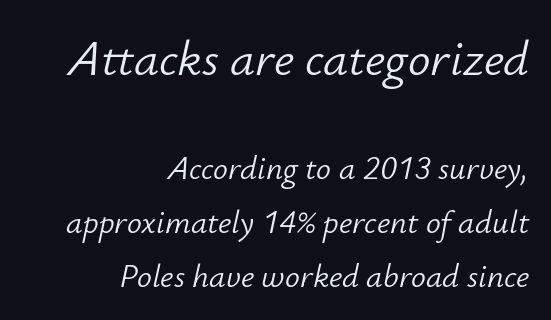
The image shows 50 px light type, italic (leaning right); set right-aligned, normal line spacing (1.64x), normal letter spacing, not underlined; the first (top) block is 1.52x larger; low stroke contrast and a small x-height.
